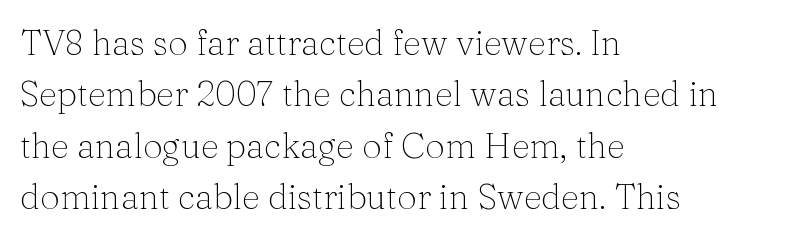
{"serif": "yes", "italic": "no", "bold": "no", "weight": "light", "width": "normal", "stroke_contrast": "medium", "x_height": "medium", "monospaced": "no", "underline": "no", "align": "left", "line_spacing": "normal", "line_spacing_ratio": 1.47, "letter_spacing": "normal", "letter_spacing_em": 0.0, "glyph_px": 35}
